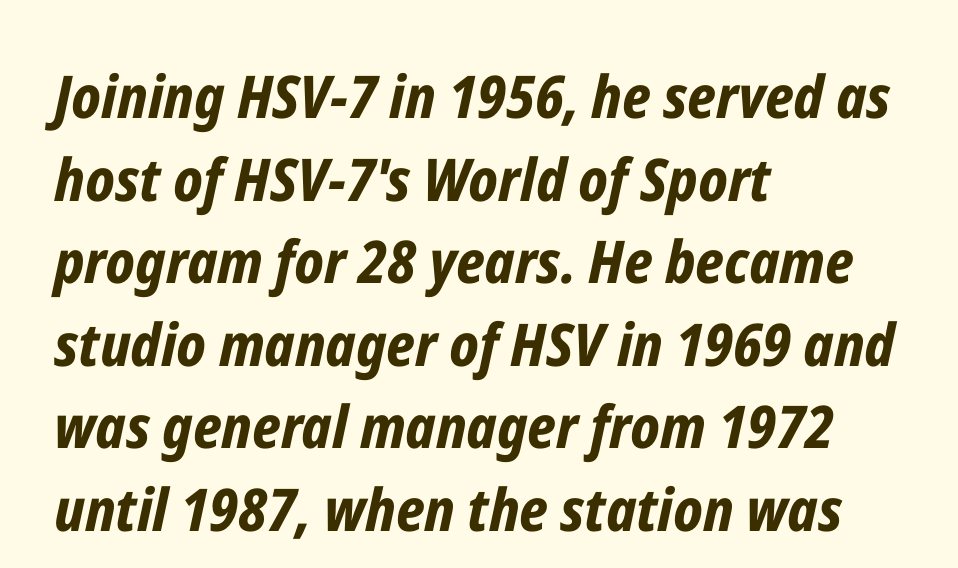
Q: Is the text bold? A: Yes.
Q: Is the text italic (slanted)? A: Yes, it leans right by about 12 degrees.
Q: Is the text underlined? A: No.
Q: How is the paragraph aligned? A: Left-aligned.
Q: Is the spacing between letters normal or unusually wide? A: Normal.
Q: Is the spacing between lines tight, normal or loose? A: Normal.
Q: Width (condensed, normal, or wide)? A: Condensed.
Q: Stroke contrast? A: Low.
Q: x-height? A: Medium.
Q: Monospaced? A: No.
